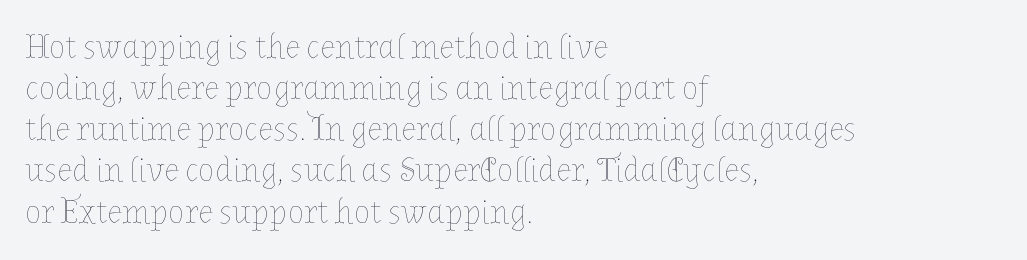
Q: Is the text bold? A: No.
Q: Is the text italic (slanted)? A: No, it is upright.
Q: Is the text underlined? A: No.
Q: How is the paragraph aligned? A: Left-aligned.
Q: Is the spacing between letters normal or unusually wide? A: Normal.
Q: Width (condensed, normal, or wide)? A: Normal.
Q: Stroke contrast? A: Low.
Q: x-height? A: Medium.
Q: Monospaced? A: No.
